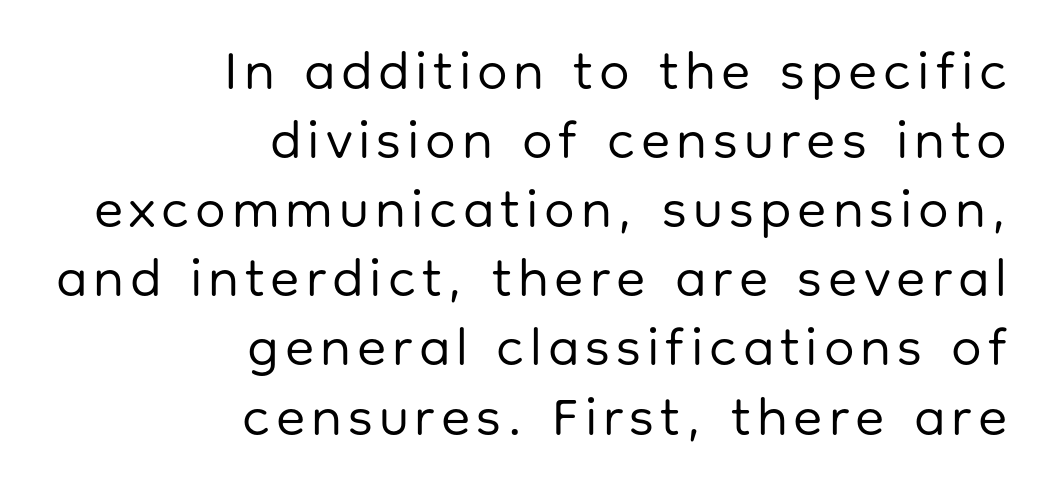
Q: Is the text bold? A: No.
Q: Is the text italic (slanted)? A: No, it is upright.
Q: Is the typeface a serif or a sans-serif typeface? A: Sans-serif.
Q: Is the text underlined? A: No.
Q: How is the paragraph aligned? A: Right-aligned.
Q: Is the spacing between lines tight, normal or loose? A: Normal.
Q: Width (condensed, normal, or wide)? A: Normal.
Q: Stroke contrast? A: Low.
Q: x-height? A: Medium.
Q: Monospaced? A: No.
